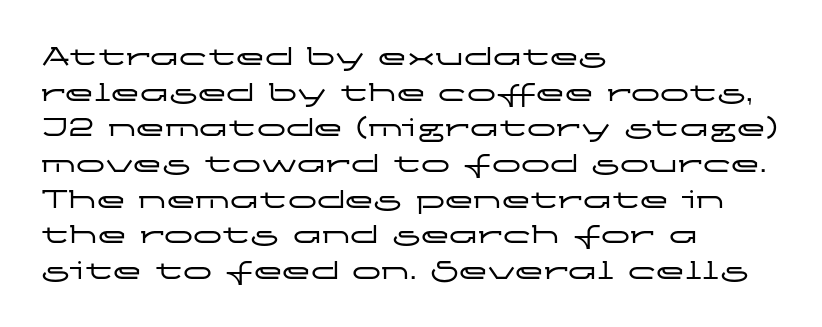
The image shows 29 px wide sans-serif type, upright; set left-aligned, line spacing 1.23x, normal letter spacing, not underlined; low stroke contrast and a medium x-height.
